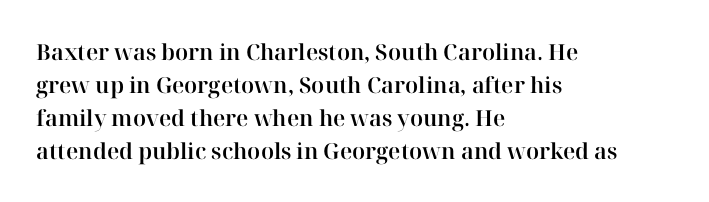
The image shows 22 px text type, upright; set left-aligned, normal line spacing (1.5x), normal letter spacing, not underlined.
